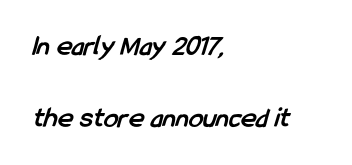
The setting favours the left margin, as ordinary paragraphs usually do. Proportional: the letters do not fall into vertical columns. Nothing sits at the stroke ends, so this counts as sans-serif. The block of text is sparse from top to bottom, with ample space between rows.
